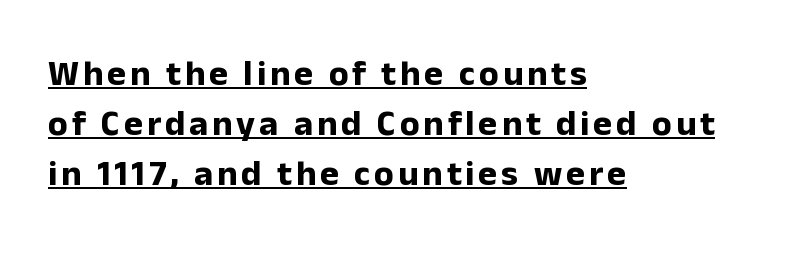
{"serif": "no", "italic": "no", "bold": "yes", "weight": "bold", "width": "normal", "stroke_contrast": "low", "x_height": "medium", "monospaced": "no", "underline": "yes", "align": "left", "line_spacing": "normal", "line_spacing_ratio": 1.39, "glyph_px": 36}
